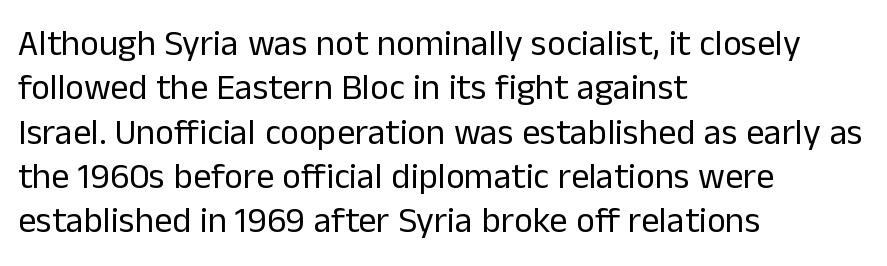
The image shows 36 px regular-weight sans-serif type, upright; set left-aligned, line spacing 1.23x, normal letter spacing, not underlined; low stroke contrast and a medium x-height.
